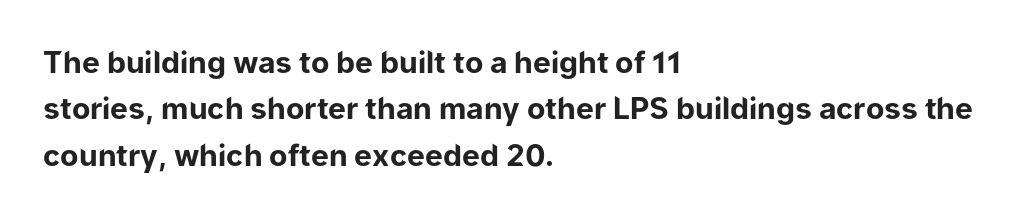
Q: Is the text bold? A: Yes.
Q: Is the text italic (slanted)? A: No, it is upright.
Q: Is the typeface a serif or a sans-serif typeface? A: Sans-serif.
Q: Is the text underlined? A: No.
Q: How is the paragraph aligned? A: Left-aligned.
Q: Is the spacing between letters normal or unusually wide? A: Normal.
Q: Is the spacing between lines tight, normal or loose? A: Normal.
Q: Width (condensed, normal, or wide)? A: Normal.
Q: Stroke contrast? A: Low.
Q: x-height? A: Medium.
Q: Monospaced? A: No.
